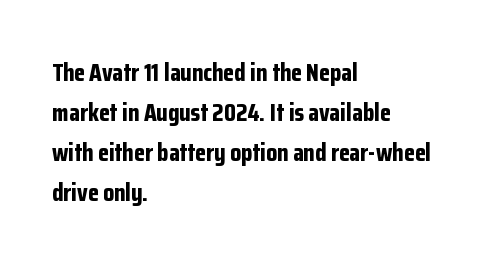
{"italic": "no", "bold": "yes", "underline": "no", "align": "left", "line_spacing": "normal", "line_spacing_ratio": 1.6, "letter_spacing": "normal", "letter_spacing_em": 0.0, "glyph_px": 25}
